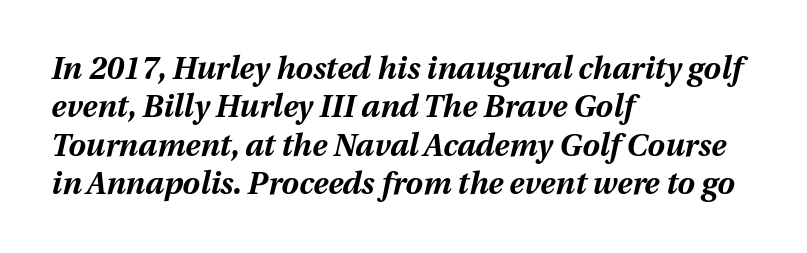
The image shows 31 px bold type, italic (leaning right); set left-aligned, line spacing 1.24x, normal letter spacing, not underlined; medium stroke contrast and a medium x-height.
